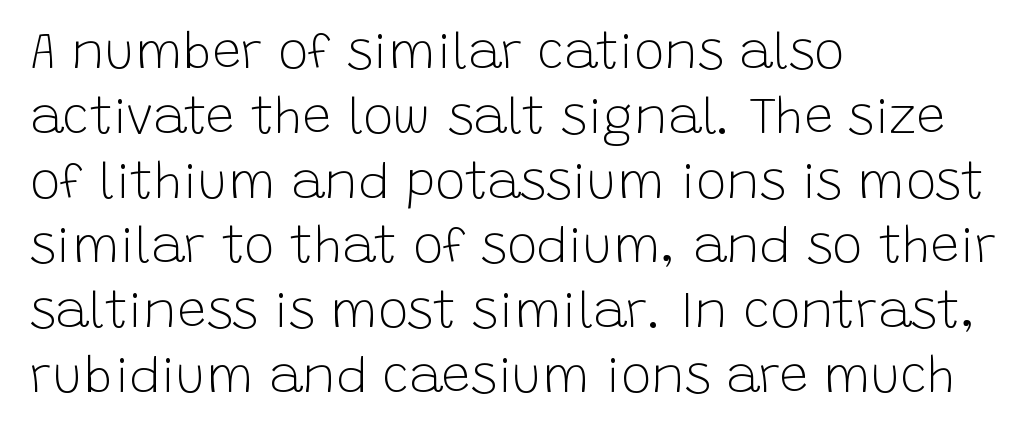
{"serif": "no", "italic": "no", "bold": "no", "weight": "light", "width": "normal", "stroke_contrast": "low", "x_height": "large", "monospaced": "no", "underline": "no", "align": "left", "line_spacing": "normal", "line_spacing_ratio": 1.27, "letter_spacing": "normal", "letter_spacing_em": 0.0, "glyph_px": 51}
